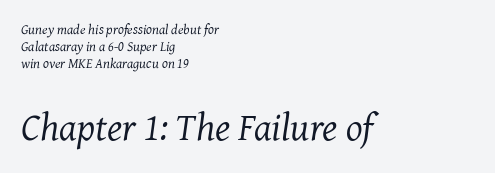
{"serif": "yes", "italic": "yes", "lean": "right", "slant_degrees": 7, "bold": "no", "weight": "regular", "width": "normal", "stroke_contrast": "medium", "x_height": "medium", "monospaced": "no", "underline": "no", "align": "left", "line_spacing_ratio": 1.21, "letter_spacing": "normal", "letter_spacing_em": 0.0, "larger_block": "second", "size_ratio": 2.79, "glyph_px": 39}
